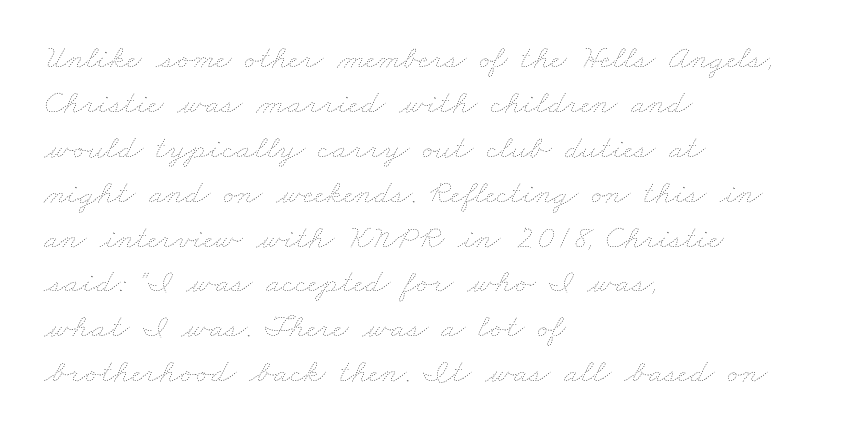
Q: Is the text bold? A: No.
Q: Is the text underlined? A: No.
Q: How is the paragraph aligned? A: Left-aligned.
Q: Is the spacing between letters normal or unusually wide? A: Normal.
Q: Is the spacing between lines tight, normal or loose? A: Normal.
Q: Width (condensed, normal, or wide)? A: Wide.
Q: Stroke contrast? A: Low.
Q: x-height? A: Small.
Q: Monospaced? A: No.
